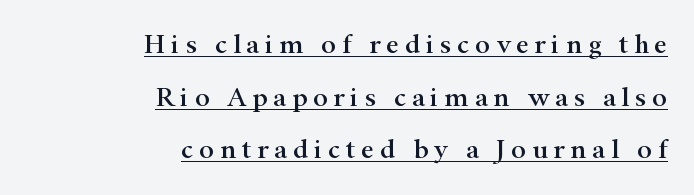
{"serif": "yes", "italic": "no", "width": "wide", "stroke_contrast": "high", "x_height": "small", "monospaced": "no", "underline": "yes", "align": "right", "line_spacing_ratio": 1.88, "letter_spacing": "wide", "letter_spacing_em": 0.2, "glyph_px": 28}
